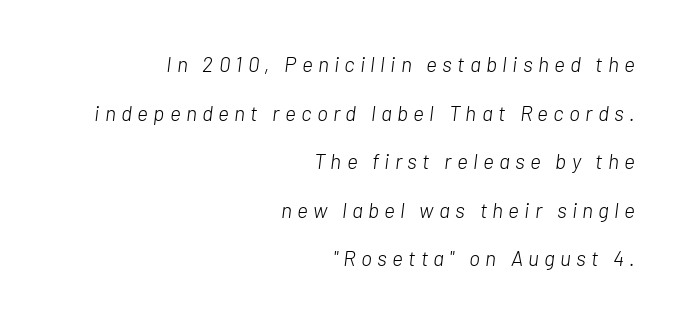
Q: Is the text bold? A: No.
Q: Is the text italic (slanted)? A: Yes, it leans right by about 7 degrees.
Q: Is the text underlined? A: No.
Q: How is the paragraph aligned? A: Right-aligned.
Q: Is the spacing between letters normal or unusually wide? A: Unusually wide.
Q: Is the spacing between lines tight, normal or loose? A: Loose.
